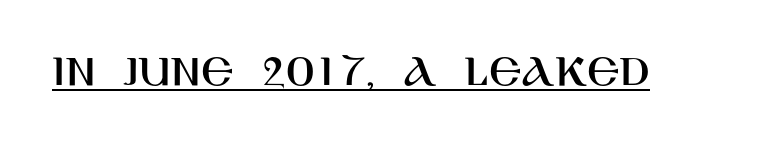
The image shows 47 px sans-serif type, upright; set normal letter spacing, underlined; high stroke contrast and a large x-height.
